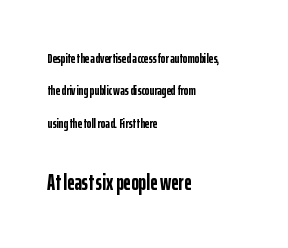
Q: Is the text bold? A: Yes.
Q: Is the text italic (slanted)? A: No, it is upright.
Q: Is the text underlined? A: No.
Q: How is the paragraph aligned? A: Left-aligned.
Q: Is the spacing between letters normal or unusually wide? A: Normal.
Q: Is the spacing between lines tight, normal or loose? A: Loose.
Q: Which block of text is set in a larger size, the first (top) or the second (bottom)? A: The second (bottom) one.
